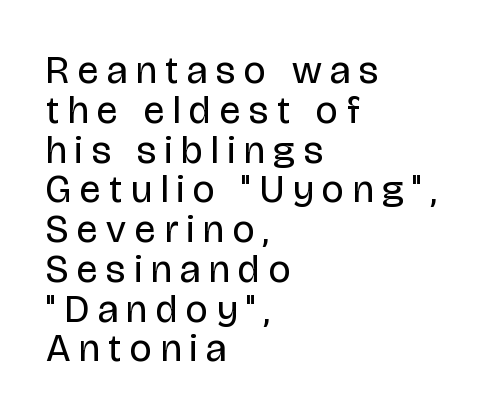
Whoever set this chose condensed vertical rhythm over breathing room. The letters stand straight up with perfectly vertical stems. Proportional: the letters do not fall into vertical columns. The type family on display is of the sans-serif kind. The tracking reads as deliberately expanded to a designer's eye. The passage shown is not bold in any degree.
